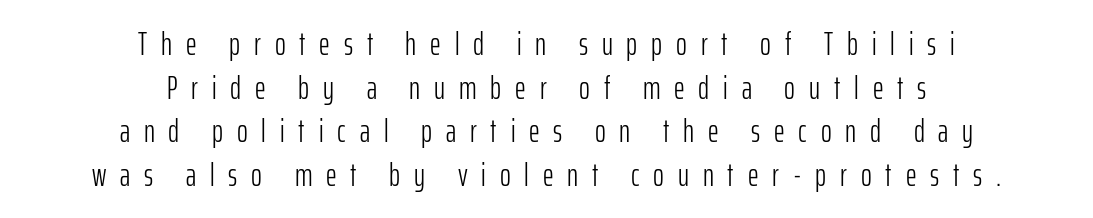
{"serif": "no", "italic": "no", "bold": "no", "weight": "light", "width": "condensed", "stroke_contrast": "low", "x_height": "medium", "monospaced": "no", "underline": "no", "align": "center", "line_spacing": "normal", "line_spacing_ratio": 1.32, "letter_spacing": "wide", "letter_spacing_em": 0.42, "glyph_px": 33}
